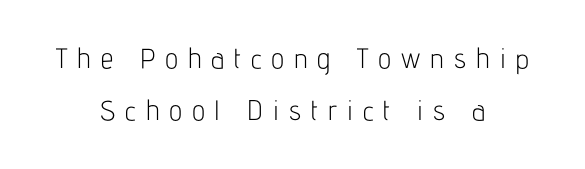
The passage shown is typed in a proportional face where columns would drift. The weight would be labelled regular, book, light, or lighter still. Notice how the stems are strictly vertical — no italics here. The strip under each line holds only bare page.
